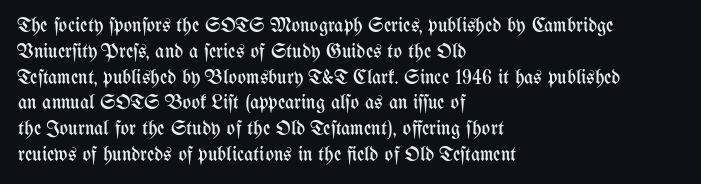
{"italic": "no", "bold": "no", "underline": "no", "align": "left", "line_spacing": "normal", "line_spacing_ratio": 1.29, "letter_spacing": "normal", "letter_spacing_em": 0.0, "glyph_px": 20}
